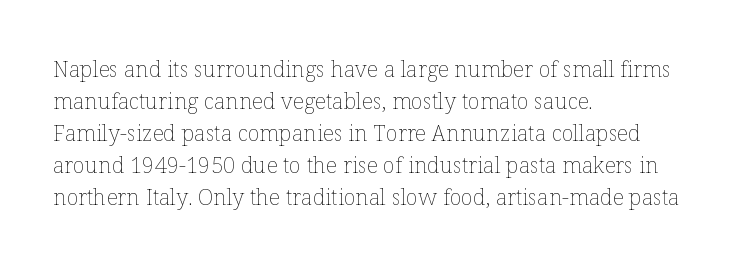
This sample uses an upright cut, with every glyph sitting square on the baseline. Check the space under the baseline: it is left empty. These lines are set flush left with a ragged right edge. Weight: not bold — regular or lighter.
